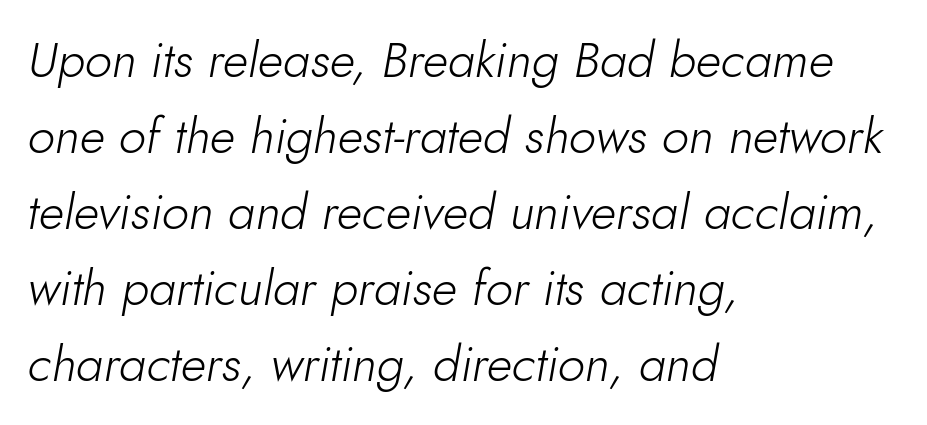
{"italic": "yes", "lean": "right", "slant_degrees": 10, "bold": "no", "weight": "light", "width": "normal", "stroke_contrast": "low", "x_height": "small", "monospaced": "no", "underline": "no", "align": "left", "line_spacing": "normal", "line_spacing_ratio": 1.55, "letter_spacing": "normal", "letter_spacing_em": 0.0, "glyph_px": 49}
